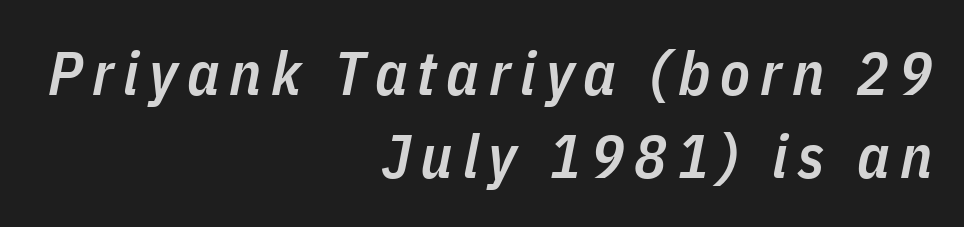
Q: Is the text bold? A: Semi-bold.
Q: Is the text italic (slanted)? A: Yes, it leans right by about 11 degrees.
Q: Is the text underlined? A: No.
Q: How is the paragraph aligned? A: Right-aligned.
Q: Is the spacing between lines tight, normal or loose? A: Normal.
Q: Width (condensed, normal, or wide)? A: Condensed.
Q: Stroke contrast? A: Low.
Q: x-height? A: Medium.
Q: Monospaced? A: No.
